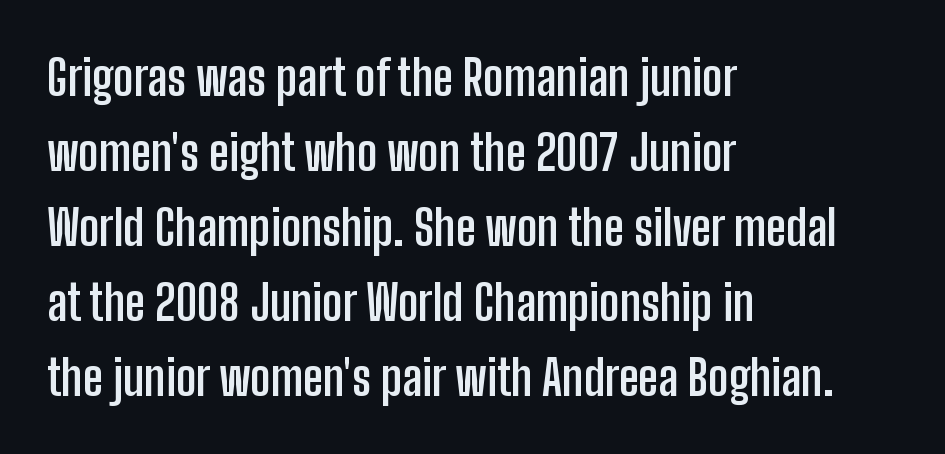
{"serif": "no", "italic": "no", "bold": "yes", "weight": "semibold", "width": "condensed", "stroke_contrast": "low", "x_height": "medium", "monospaced": "no", "underline": "no", "align": "left", "line_spacing": "normal", "line_spacing_ratio": 1.53, "letter_spacing": "normal", "letter_spacing_em": 0.0, "glyph_px": 49}
